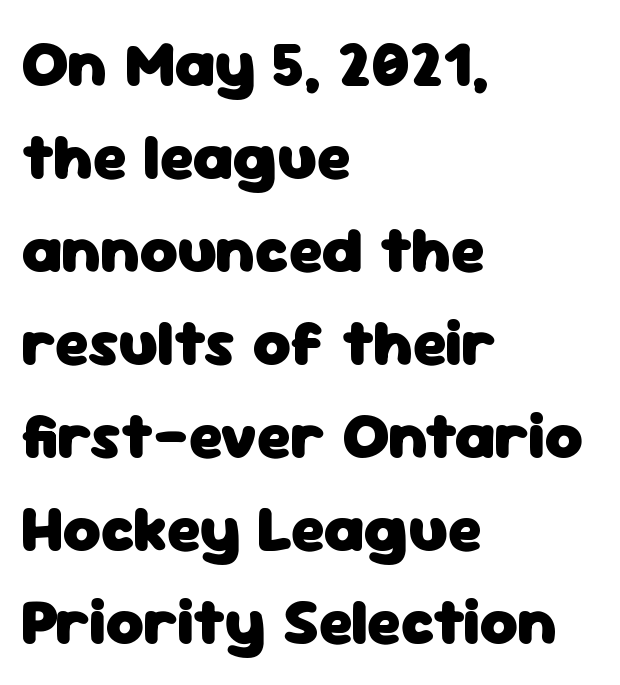
The image shows 65 px heavy sans-serif type, upright; set left-aligned, normal line spacing (1.43x), normal letter spacing, not underlined; low stroke contrast and a medium x-height.
